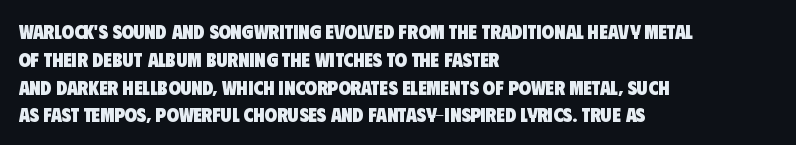
Does the copy run flush right? No — it runs flush left. Descenders hang freely into open space. The passage shown is emphatically bold. Whoever set this chose a conventional vertical rhythm.
